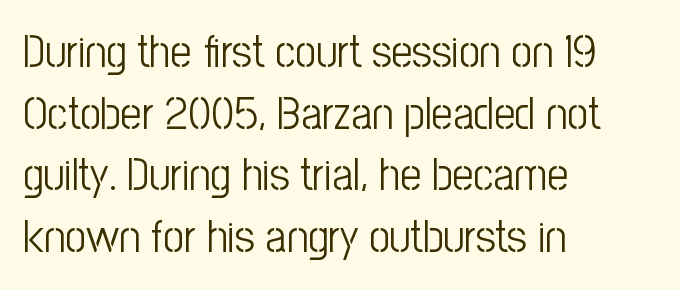
The image shows 46 px light, condensed sans-serif type, upright; set left-aligned, normal line spacing (1.34x), normal letter spacing, not underlined; low stroke contrast and a medium x-height.
